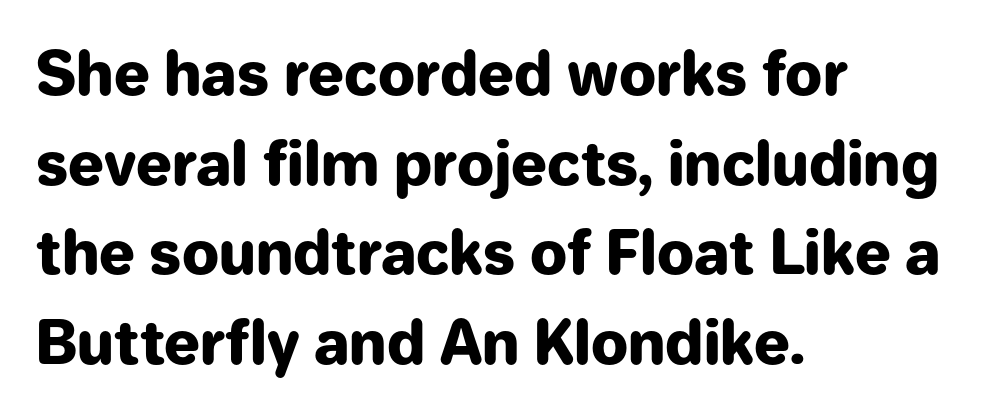
{"serif": "no", "italic": "no", "bold": "yes", "weight": "heavy", "width": "normal", "stroke_contrast": "low", "x_height": "medium", "monospaced": "no", "underline": "no", "align": "left", "line_spacing": "normal", "line_spacing_ratio": 1.52, "letter_spacing": "normal", "letter_spacing_em": 0.0, "glyph_px": 59}
